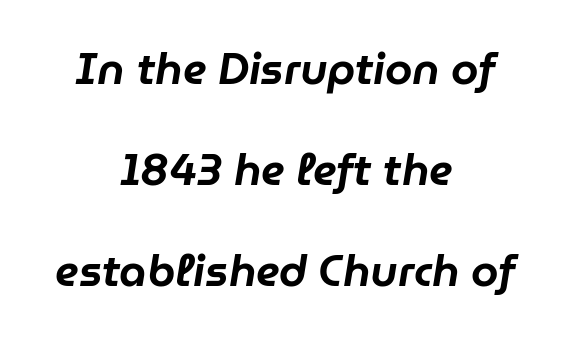
{"italic": "yes", "lean": "right", "slant_degrees": 9, "width": "normal", "stroke_contrast": "low", "x_height": "medium", "monospaced": "no", "underline": "no", "align": "center", "line_spacing": "loose", "line_spacing_ratio": 2.3, "letter_spacing": "normal", "letter_spacing_em": 0.0, "glyph_px": 44}
